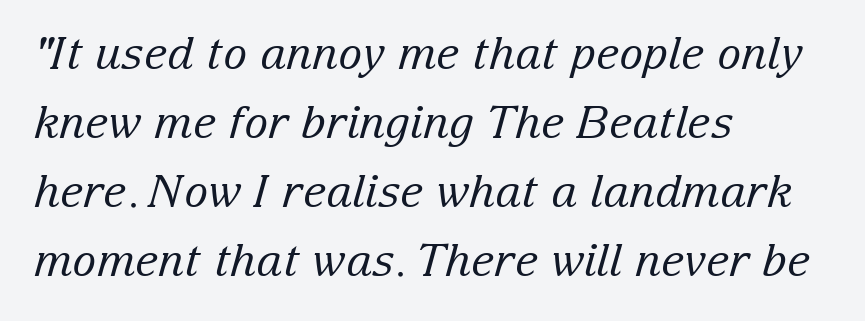
Q: Is the text bold? A: No.
Q: Is the text italic (slanted)? A: Yes, it leans right by about 15 degrees.
Q: Is the typeface a serif or a sans-serif typeface? A: Serif.
Q: Is the text underlined? A: No.
Q: How is the paragraph aligned? A: Left-aligned.
Q: Is the spacing between letters normal or unusually wide? A: Normal.
Q: Is the spacing between lines tight, normal or loose? A: Normal.
Q: Width (condensed, normal, or wide)? A: Normal.
Q: Stroke contrast? A: Low.
Q: x-height? A: Medium.
Q: Monospaced? A: No.
